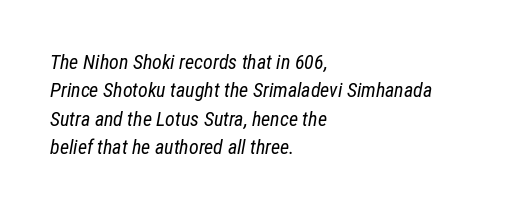
The image shows 20 px text type, italic (leaning right); set left-aligned, normal line spacing (1.42x), normal letter spacing, not underlined.
